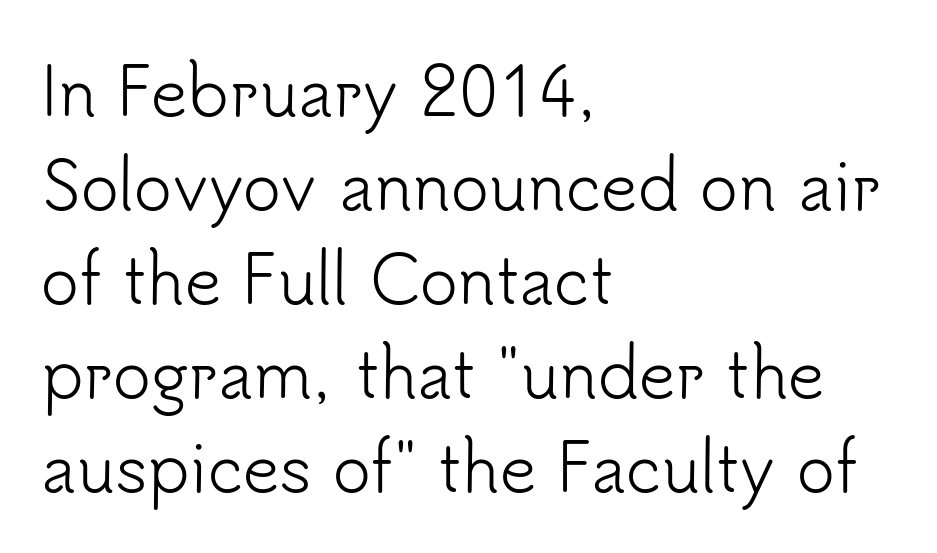
The image shows 64 px light sans-serif type, upright; set left-aligned, normal line spacing (1.47x), normal letter spacing, not underlined; low stroke contrast and a small x-height.
